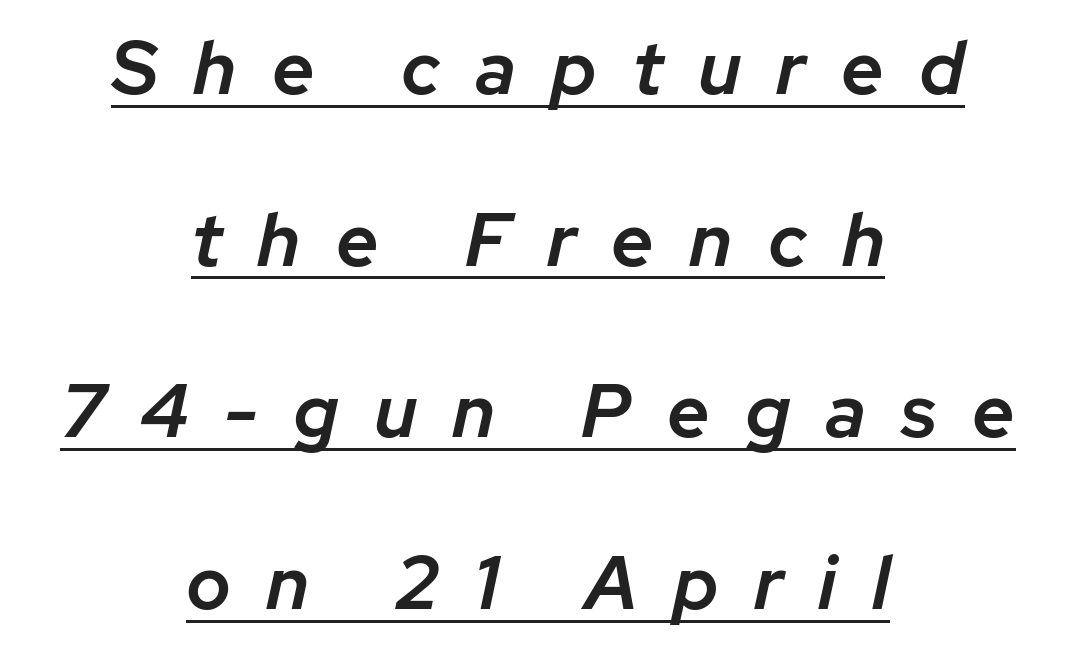
The image shows 75 px semibold type, italic (leaning right); set centered, loose line spacing (2.29x), unusually wide letter spacing (+0.47 em), underlined; low stroke contrast and a medium x-height.
